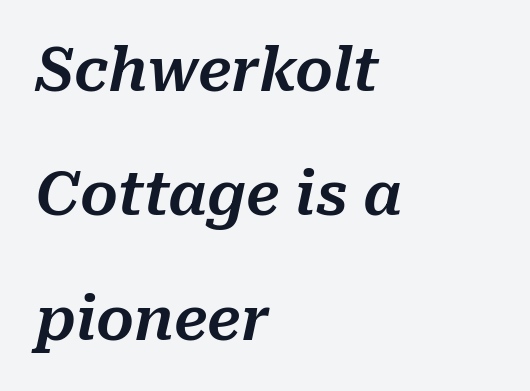
Note the varied advance widths — an 'i' is clearly narrower than an 'm'. You can tell it's italic because the verticals aren't actually vertical. Letter spacing: default. The compositor pushed each line to the left boundary.
